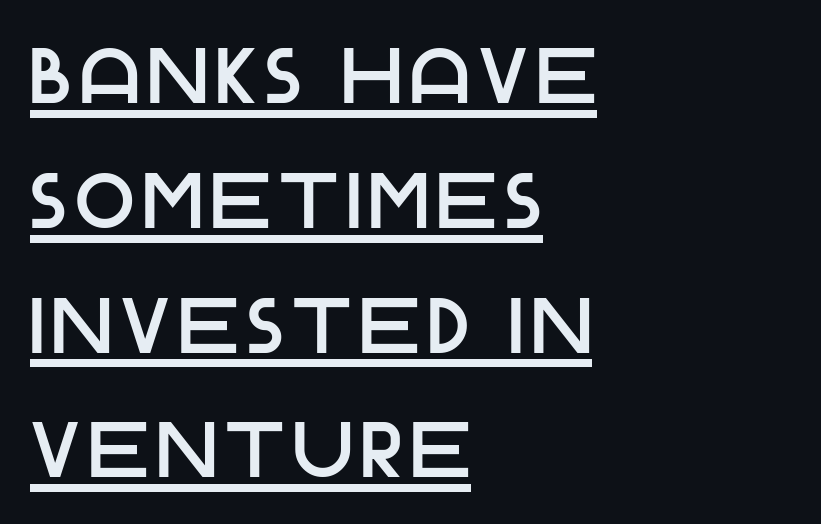
Q: Is the text italic (slanted)? A: No, it is upright.
Q: Is the typeface a serif or a sans-serif typeface? A: Sans-serif.
Q: Is the text underlined? A: Yes.
Q: How is the paragraph aligned? A: Left-aligned.
Q: Is the spacing between lines tight, normal or loose? A: Normal.
Q: Width (condensed, normal, or wide)? A: Normal.
Q: Stroke contrast? A: Low.
Q: x-height? A: Large.
Q: Monospaced? A: No.
